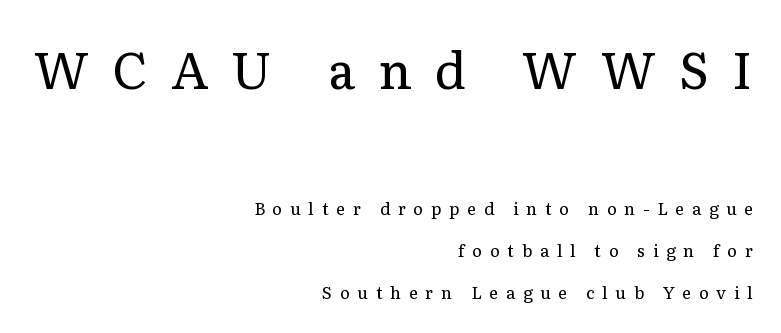
Q: Is the text bold? A: No.
Q: Is the text italic (slanted)? A: No, it is upright.
Q: Is the typeface a serif or a sans-serif typeface? A: Serif.
Q: Is the text underlined? A: No.
Q: How is the paragraph aligned? A: Right-aligned.
Q: Is the spacing between letters normal or unusually wide? A: Unusually wide.
Q: Is the spacing between lines tight, normal or loose? A: Loose.
Q: Which block of text is set in a larger size, the first (top) or the second (bottom)? A: The first (top) one.
Q: Width (condensed, normal, or wide)? A: Normal.
Q: Stroke contrast? A: Low.
Q: x-height? A: Medium.
Q: Monospaced? A: No.
